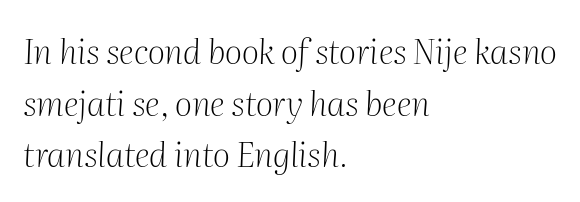
Q: Is the text bold? A: No.
Q: Is the text italic (slanted)? A: Yes, it leans right by about 2 degrees.
Q: Is the typeface a serif or a sans-serif typeface? A: Serif.
Q: Is the text underlined? A: No.
Q: How is the paragraph aligned? A: Left-aligned.
Q: Is the spacing between letters normal or unusually wide? A: Normal.
Q: Is the spacing between lines tight, normal or loose? A: Normal.
Q: Width (condensed, normal, or wide)? A: Normal.
Q: Stroke contrast? A: Medium.
Q: x-height? A: Medium.
Q: Monospaced? A: No.
